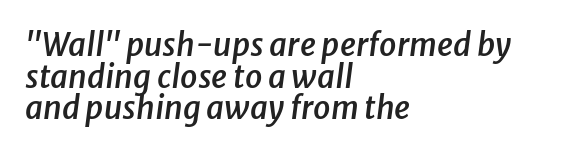
{"italic": "yes", "lean": "right", "slant_degrees": 8, "bold": "semi", "weight": "semibold", "width": "normal", "stroke_contrast": "low", "x_height": "medium", "monospaced": "no", "underline": "no", "align": "left", "line_spacing": "tight", "line_spacing_ratio": 1.02, "letter_spacing": "normal", "letter_spacing_em": 0.0, "glyph_px": 31}
